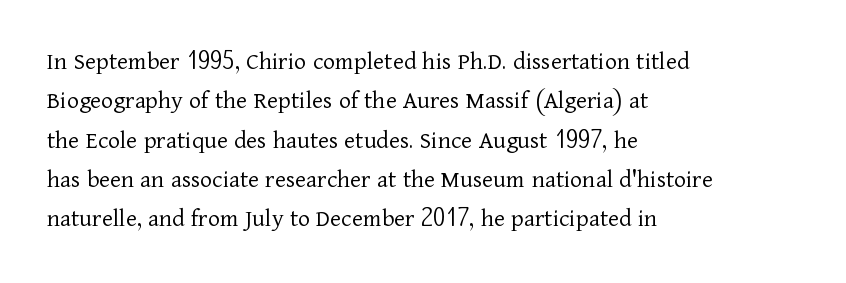
{"italic": "no", "bold": "no", "underline": "no", "align": "left", "line_spacing": "normal", "line_spacing_ratio": 1.51, "letter_spacing": "normal", "letter_spacing_em": 0.0, "glyph_px": 26}
